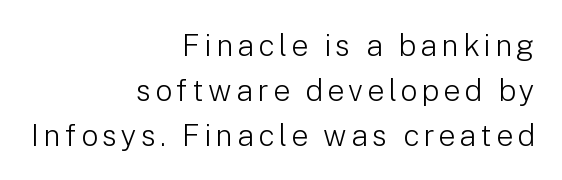
Q: Is the text bold? A: No.
Q: Is the text italic (slanted)? A: No, it is upright.
Q: Is the typeface a serif or a sans-serif typeface? A: Sans-serif.
Q: Is the text underlined? A: No.
Q: How is the paragraph aligned? A: Right-aligned.
Q: Is the spacing between lines tight, normal or loose? A: Normal.
Q: Width (condensed, normal, or wide)? A: Normal.
Q: Stroke contrast? A: Low.
Q: x-height? A: Medium.
Q: Monospaced? A: No.
